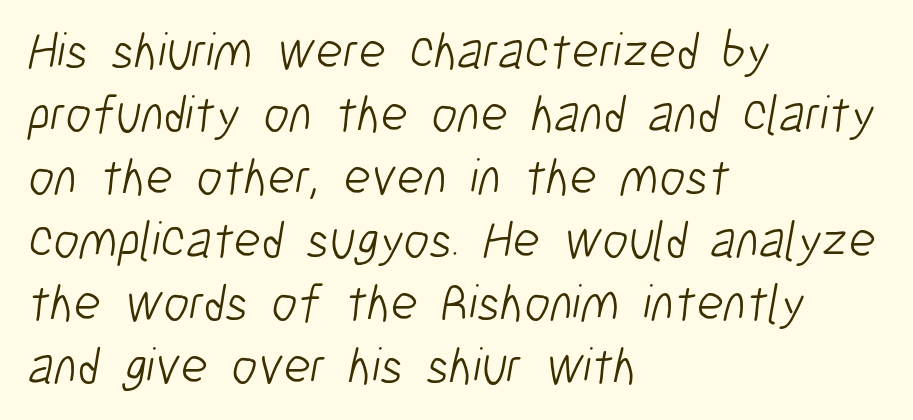
{"serif": "no", "bold": "no", "weight": "light", "width": "condensed", "stroke_contrast": "low", "x_height": "medium", "monospaced": "no", "underline": "no", "align": "left", "line_spacing_ratio": 1.21, "letter_spacing": "normal", "letter_spacing_em": 0.0, "glyph_px": 52}
